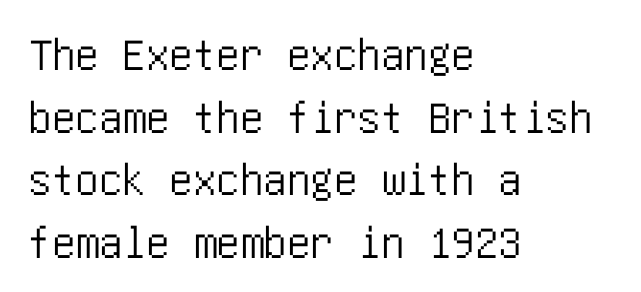
Q: Is the text italic (slanted)? A: No, it is upright.
Q: Is the typeface a serif or a sans-serif typeface? A: Sans-serif.
Q: Is the text underlined? A: No.
Q: How is the paragraph aligned? A: Left-aligned.
Q: Is the spacing between letters normal or unusually wide? A: Normal.
Q: Is the spacing between lines tight, normal or loose? A: Normal.
Q: Width (condensed, normal, or wide)? A: Condensed.
Q: Stroke contrast? A: Low.
Q: x-height? A: Large.
